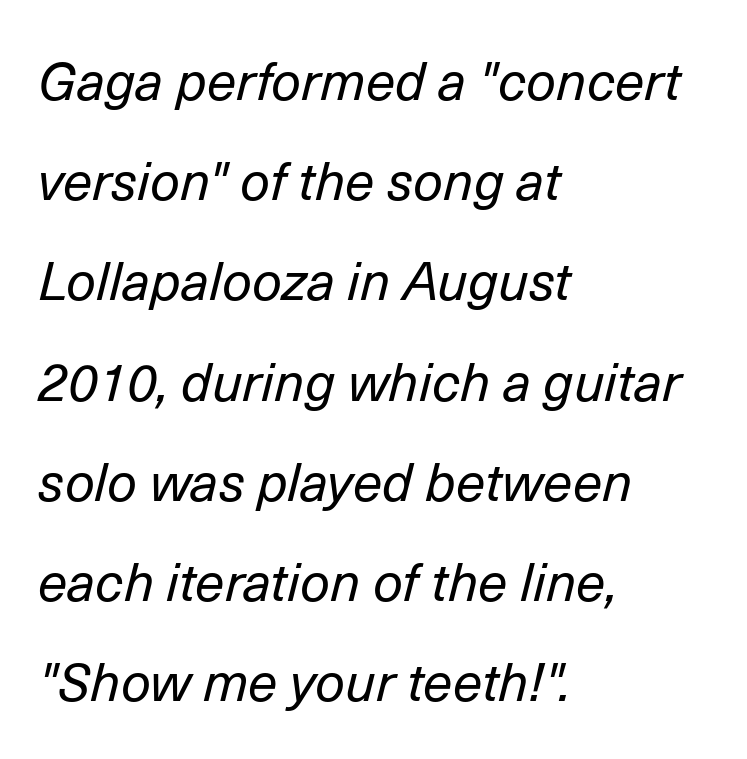
Each letter keeps its own natural width here, so spacing adapts to shape. Would a proofreader flag this as italicized? Yes. The cut favours lightness, reaching ordinary text weight at its darkest. Tracking here is standard; glyphs follow each other at the usual distance. The baseline area is clear. In CSS terms this would be text-align: left.
